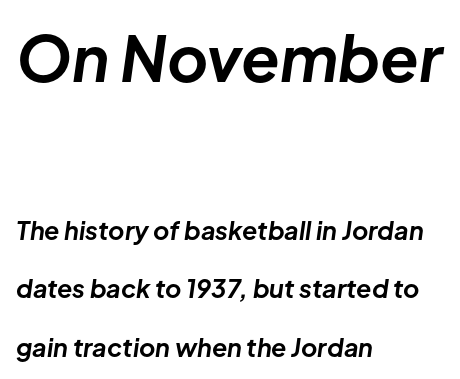
Q: Is the text bold? A: Yes.
Q: Is the text italic (slanted)? A: Yes, it leans right by about 8 degrees.
Q: Is the text underlined? A: No.
Q: How is the paragraph aligned? A: Left-aligned.
Q: Is the spacing between letters normal or unusually wide? A: Normal.
Q: Is the spacing between lines tight, normal or loose? A: Loose.
Q: Which block of text is set in a larger size, the first (top) or the second (bottom)? A: The first (top) one.
Q: Width (condensed, normal, or wide)? A: Normal.
Q: Stroke contrast? A: Low.
Q: x-height? A: Medium.
Q: Monospaced? A: No.
